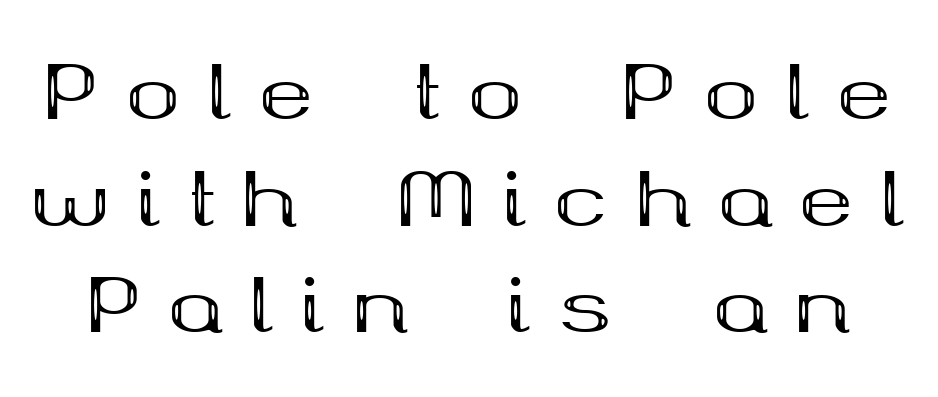
{"serif": "yes", "italic": "no", "bold": "yes", "weight": "bold", "width": "wide", "stroke_contrast": "medium", "x_height": "medium", "monospaced": "no", "underline": "no", "line_spacing": "normal", "line_spacing_ratio": 1.46, "letter_spacing": "wide", "letter_spacing_em": 0.37, "glyph_px": 73}
